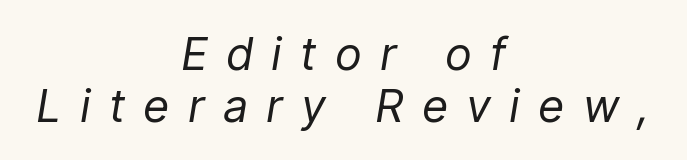
The image shows 45 px regular-weight, condensed type, italic (leaning right); set centered, line spacing 1.16x, unusually wide letter spacing (+0.45 em), not underlined; low stroke contrast and a medium x-height.
